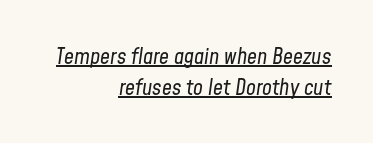
{"italic": "yes", "lean": "right", "slant_degrees": 8, "bold": "no", "underline": "yes", "align": "right", "line_spacing": "normal", "line_spacing_ratio": 1.43, "letter_spacing": "normal", "letter_spacing_em": 0.0, "glyph_px": 22}
